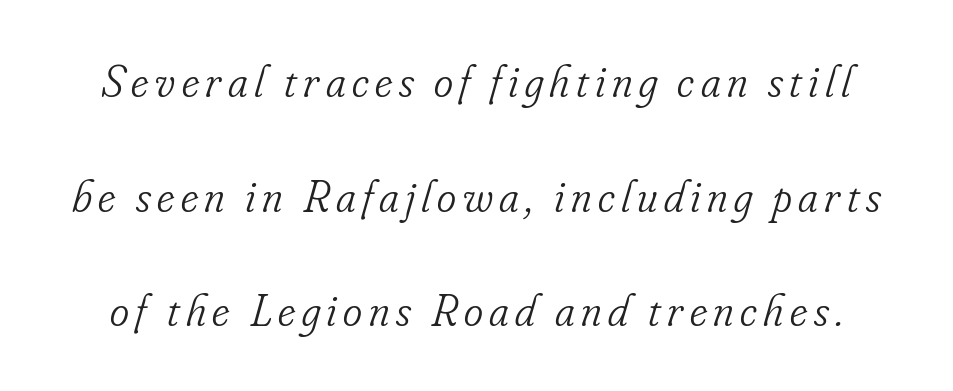
What kind of face is this? One with serifs. The font's italic variant was chosen for this text. A quiet, ordinary-to-light weight characterises the typeface. Leading is clearly above the norm, producing a sparse column.
